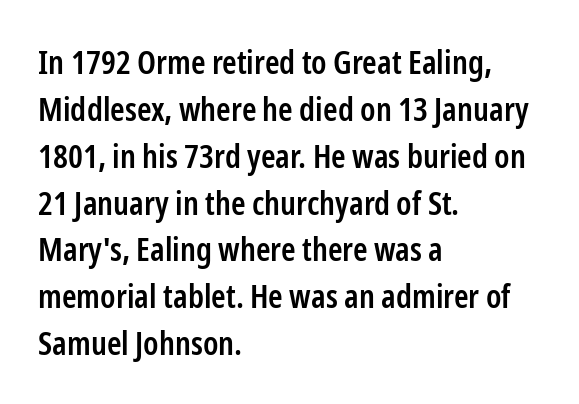
Q: Is the text bold? A: Semi-bold.
Q: Is the text italic (slanted)? A: No, it is upright.
Q: Is the typeface a serif or a sans-serif typeface? A: Sans-serif.
Q: Is the text underlined? A: No.
Q: How is the paragraph aligned? A: Left-aligned.
Q: Is the spacing between letters normal or unusually wide? A: Normal.
Q: Is the spacing between lines tight, normal or loose? A: Normal.
Q: Width (condensed, normal, or wide)? A: Condensed.
Q: Stroke contrast? A: Low.
Q: x-height? A: Medium.
Q: Monospaced? A: No.
